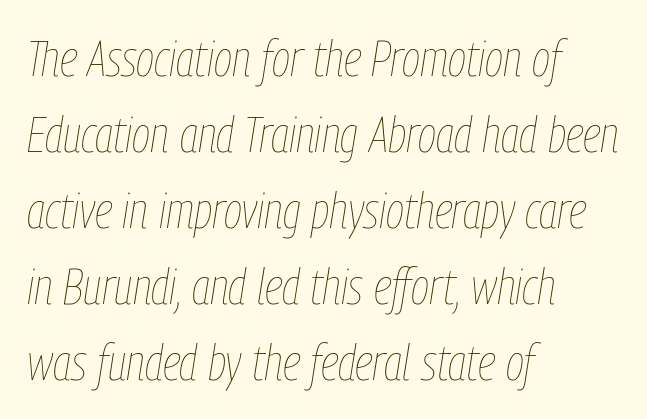
{"italic": "yes", "lean": "right", "slant_degrees": 9, "bold": "no", "weight": "thin", "width": "condensed", "stroke_contrast": "low", "x_height": "medium", "monospaced": "no", "underline": "no", "align": "left", "line_spacing": "normal", "line_spacing_ratio": 1.52, "letter_spacing": "normal", "letter_spacing_em": 0.0, "glyph_px": 50}
